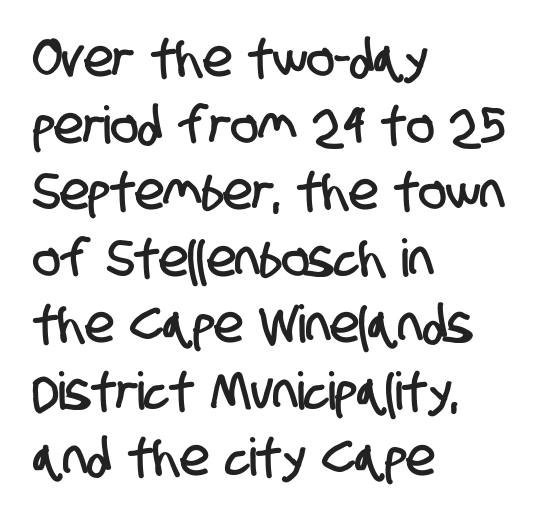
These lines keep a tight, regular rhythm from letter to letter. Type without underlining. The designer went with a sans here, leaving each stem footless. The lines are quadded left. This sample has the flowing, uneven cadence of proportional lettering. Each new line begins a customary step beneath the previous one.
